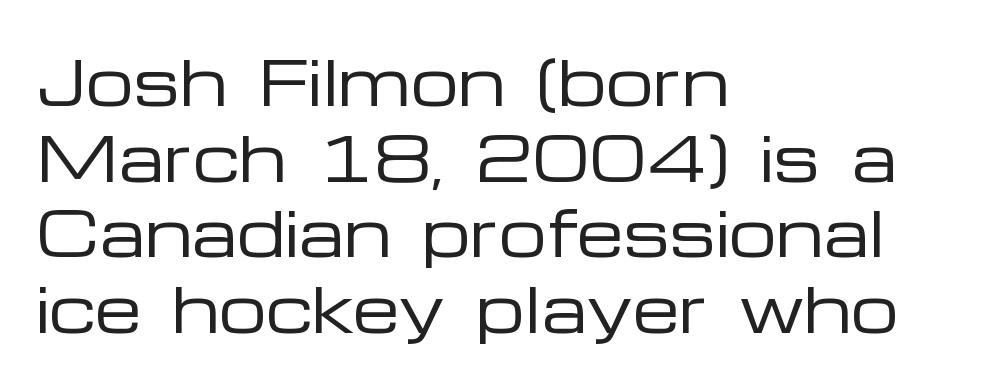
Q: Is the text bold? A: No.
Q: Is the text italic (slanted)? A: No, it is upright.
Q: Is the typeface a serif or a sans-serif typeface? A: Sans-serif.
Q: Is the text underlined? A: No.
Q: How is the paragraph aligned? A: Left-aligned.
Q: Is the spacing between letters normal or unusually wide? A: Normal.
Q: Is the spacing between lines tight, normal or loose? A: Normal.
Q: Width (condensed, normal, or wide)? A: Wide.
Q: Stroke contrast? A: Low.
Q: x-height? A: Medium.
Q: Monospaced? A: No.
